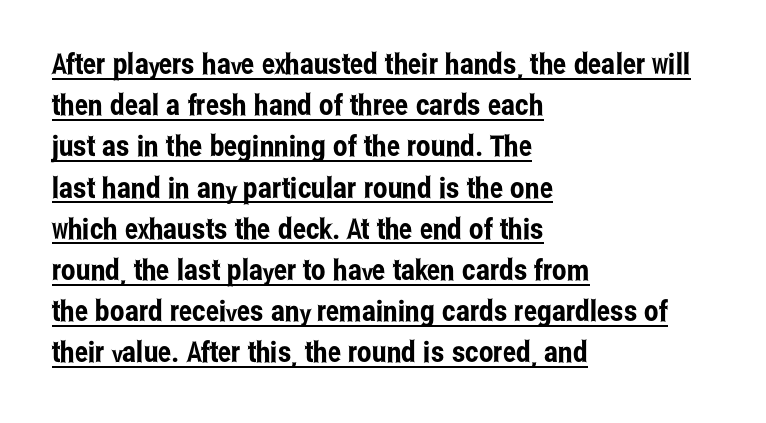
The image shows 29 px condensed sans-serif type, upright; set left-aligned, normal line spacing (1.42x), normal letter spacing, underlined; low stroke contrast and a medium x-height.
